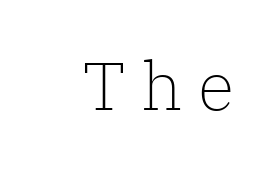
{"serif": "yes", "italic": "no", "bold": "no", "weight": "light", "width": "normal", "stroke_contrast": "low", "x_height": "medium", "monospaced": "no", "underline": "no", "letter_spacing": "wide", "letter_spacing_em": 0.23, "glyph_px": 68}
